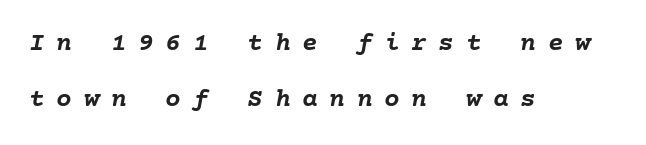
Q: Is the text bold? A: Yes.
Q: Is the text italic (slanted)? A: Yes, it leans right by about 10 degrees.
Q: Is the text underlined? A: No.
Q: How is the paragraph aligned? A: Left-aligned.
Q: Is the spacing between letters normal or unusually wide? A: Unusually wide.
Q: Is the spacing between lines tight, normal or loose? A: Loose.
